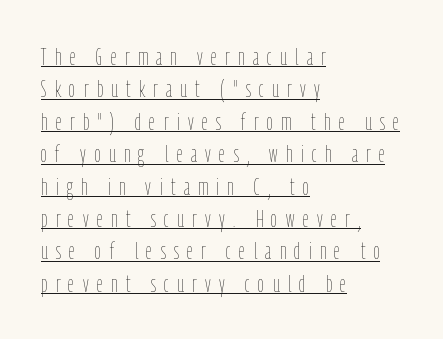
Decoration check: the copy is underlined. Rendered with straight, roman letterforms. Reading down the block, your eye returns to a fixed left position each line. Inter-character spacing is expanded well beyond the font's built-in metrics.
